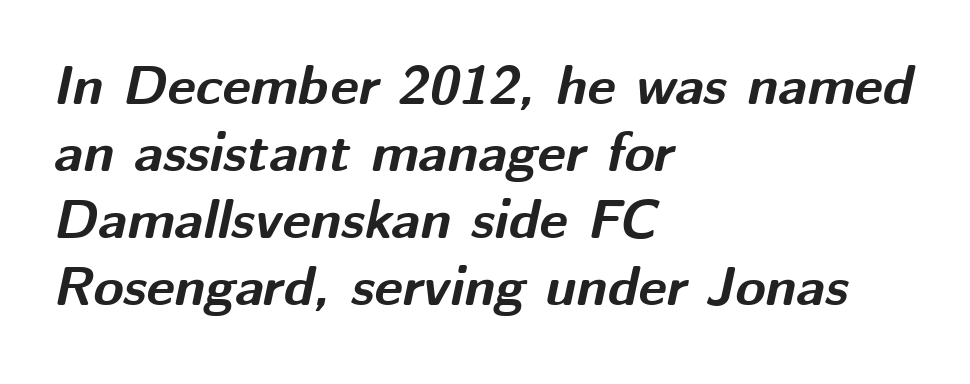
The image shows 55 px bold type, italic (leaning right); set left-aligned, line spacing 1.22x, normal letter spacing, not underlined; medium stroke contrast and a medium x-height.
